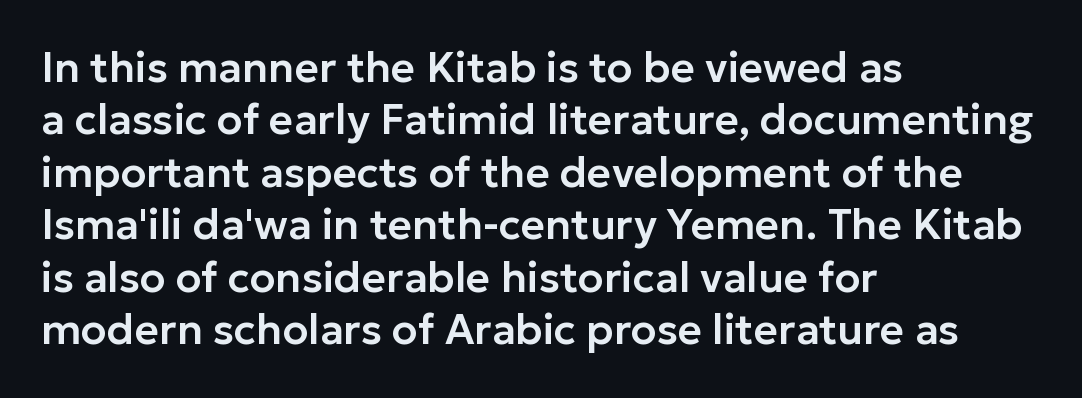
Note the varied advance widths — an 'i' is clearly narrower than an 'm'. The face used here is rendered with its standard letterfit. It's the straight-up-and-down kind of type. The typeface chosen for these lines omits serifs. The designer left line spacing at the default. Unmarked baselines from the first word to the last.
